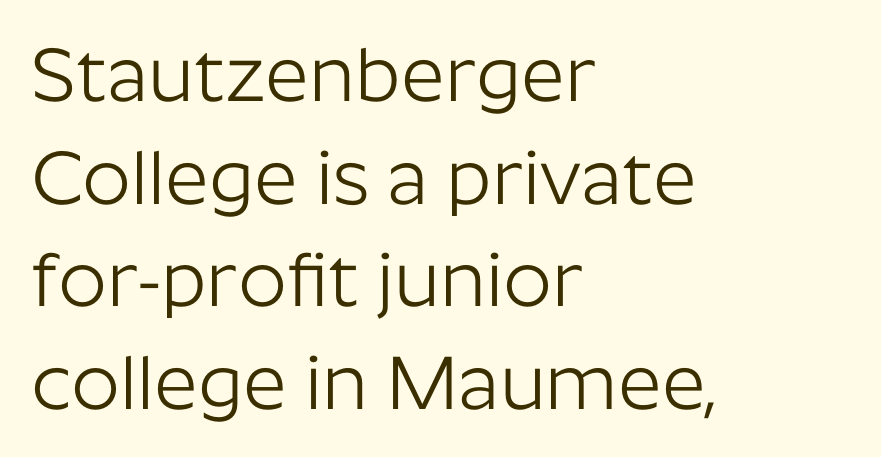
The image shows 76 px light sans-serif type, upright; set left-aligned, normal line spacing (1.35x), normal letter spacing, not underlined; low stroke contrast and a medium x-height.
